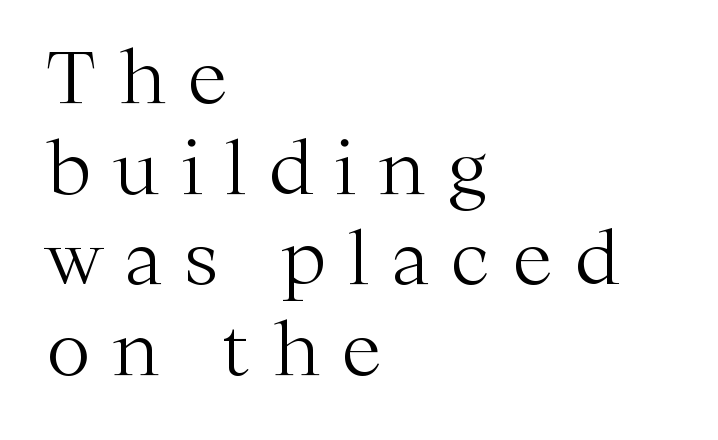
Note the varied advance widths — an 'i' is clearly narrower than an 'm'. Is the letter spacing exaggerated? Yes — the characters are pushed far apart. Unlike italic type, these characters show no tilt at all. Line beginnings align vertically; line endings do not. You can tell from the footed stems that serif type was used.
